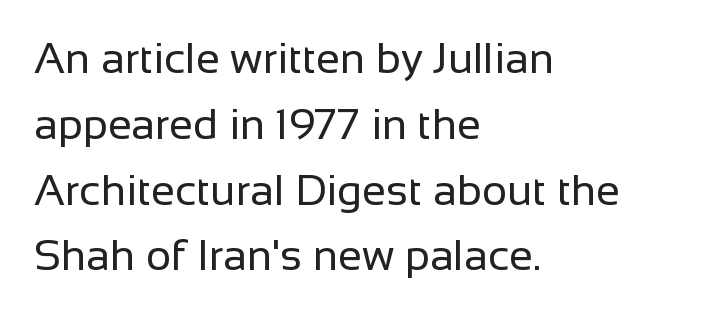
Q: Is the text bold? A: No.
Q: Is the text italic (slanted)? A: No, it is upright.
Q: Is the typeface a serif or a sans-serif typeface? A: Sans-serif.
Q: Is the text underlined? A: No.
Q: How is the paragraph aligned? A: Left-aligned.
Q: Is the spacing between letters normal or unusually wide? A: Normal.
Q: Is the spacing between lines tight, normal or loose? A: Normal.
Q: Width (condensed, normal, or wide)? A: Normal.
Q: Stroke contrast? A: Low.
Q: x-height? A: Medium.
Q: Monospaced? A: No.
